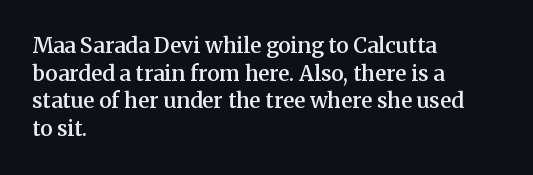
These words are printed semibold, heavier than regular yet not bold. Does the lettering tilt? It doesn't — this is upright. The area under the type is left untouched. Alignment: flush left.
